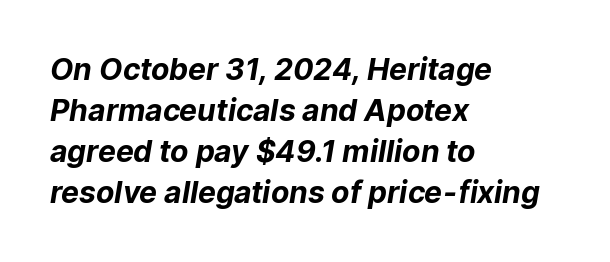
Q: Is the text bold? A: Yes.
Q: Is the typeface a serif or a sans-serif typeface? A: Sans-serif.
Q: Is the text underlined? A: No.
Q: How is the paragraph aligned? A: Left-aligned.
Q: Is the spacing between letters normal or unusually wide? A: Normal.
Q: Is the spacing between lines tight, normal or loose? A: Normal.
Q: Width (condensed, normal, or wide)? A: Normal.
Q: Stroke contrast? A: Low.
Q: x-height? A: Medium.
Q: Monospaced? A: No.
